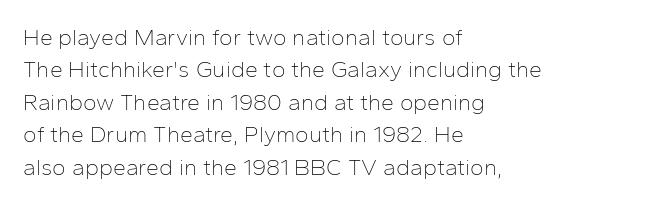
Q: Is the text bold? A: No.
Q: Is the text italic (slanted)? A: No, it is upright.
Q: Is the text underlined? A: No.
Q: How is the paragraph aligned? A: Left-aligned.
Q: Is the spacing between letters normal or unusually wide? A: Normal.
Q: Is the spacing between lines tight, normal or loose? A: Normal.
